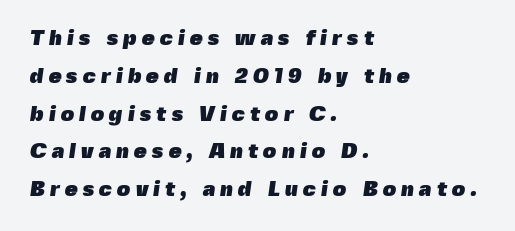
The image shows 21 px bold type; set left-aligned, line spacing 1.8x, unusually wide letter spacing (+0.23 em), not underlined.
